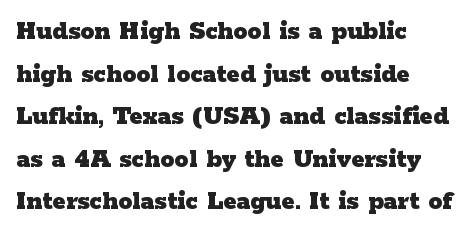
The image shows 28 px heavy, wide serif type, upright; set left-aligned, normal line spacing (1.52x), normal letter spacing, not underlined; low stroke contrast and a medium x-height.
